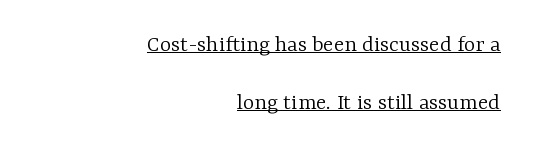
{"italic": "no", "bold": "no", "underline": "yes", "align": "right", "line_spacing": "loose", "line_spacing_ratio": 2.41, "letter_spacing": "normal", "letter_spacing_em": 0.0, "glyph_px": 24}
